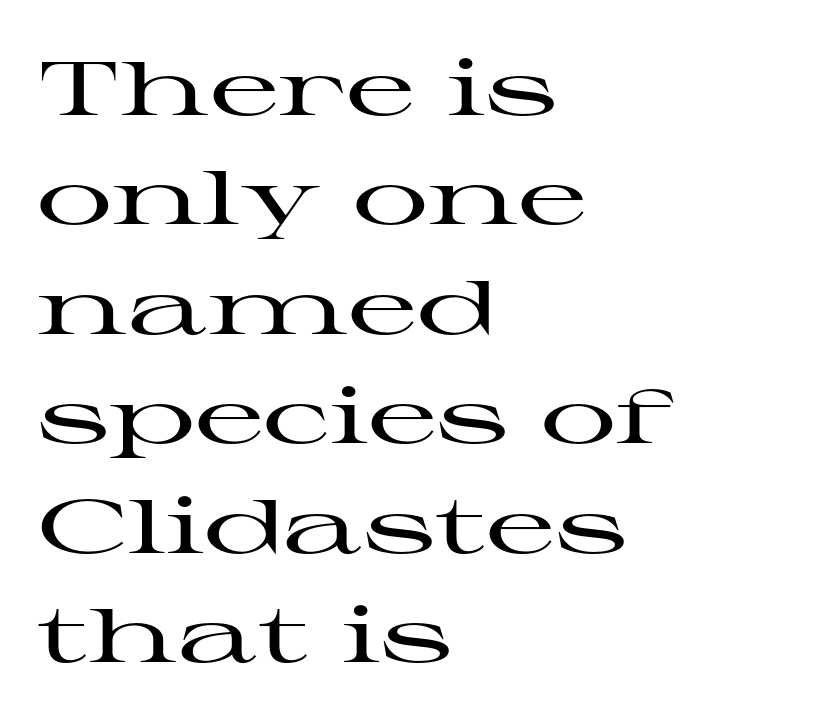
{"serif": "yes", "italic": "no", "width": "wide", "stroke_contrast": "high", "x_height": "medium", "monospaced": "no", "underline": "no", "align": "left", "line_spacing": "normal", "line_spacing_ratio": 1.44, "letter_spacing": "normal", "letter_spacing_em": 0.0, "glyph_px": 76}
